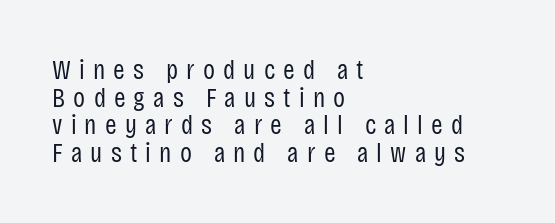
Is this a sans? Yes — the strokes have no serifs. Observe the wide spacing: letters keep a clear distance from each other. Do the characters align in a grid? No, the font is proportional. Is there any slant? The stems are plumb. Descenders are the only things crossing below the line. The weight tops out at a normal text grade.
